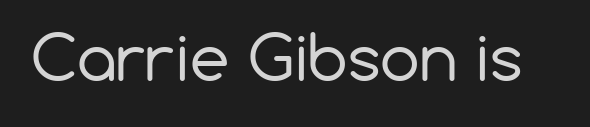
Q: Is the text bold? A: No.
Q: Is the text italic (slanted)? A: No, it is upright.
Q: Is the typeface a serif or a sans-serif typeface? A: Sans-serif.
Q: Is the text underlined? A: No.
Q: Is the spacing between letters normal or unusually wide? A: Normal.
Q: Width (condensed, normal, or wide)? A: Normal.
Q: Stroke contrast? A: Low.
Q: x-height? A: Medium.
Q: Monospaced? A: No.
